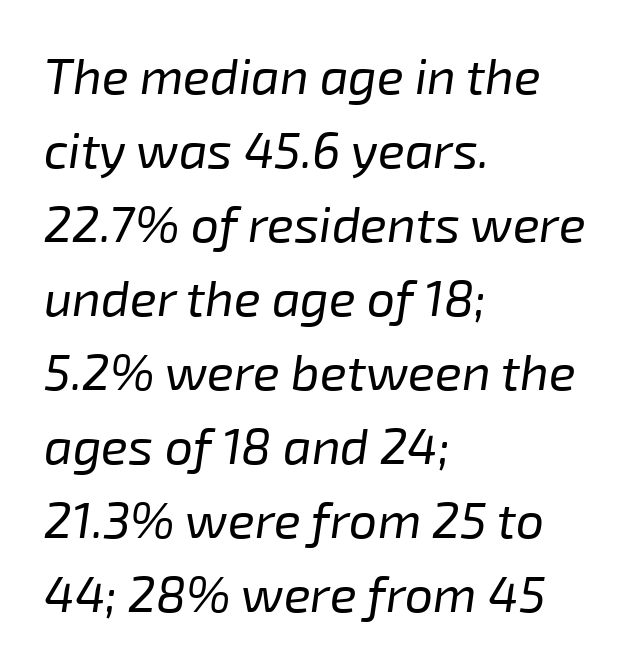
The image shows 50 px regular-weight type, italic (leaning right); set left-aligned, normal line spacing (1.48x), normal letter spacing, not underlined; low stroke contrast and a medium x-height.
